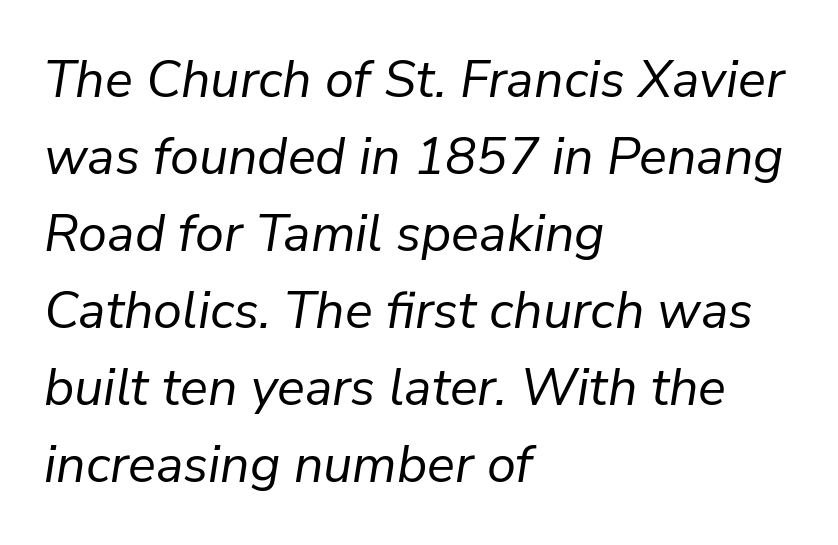
{"italic": "yes", "lean": "right", "slant_degrees": 9, "bold": "no", "weight": "regular", "width": "normal", "stroke_contrast": "low", "x_height": "medium", "monospaced": "no", "underline": "no", "align": "left", "line_spacing": "normal", "line_spacing_ratio": 1.48, "letter_spacing": "normal", "letter_spacing_em": 0.0, "glyph_px": 52}
